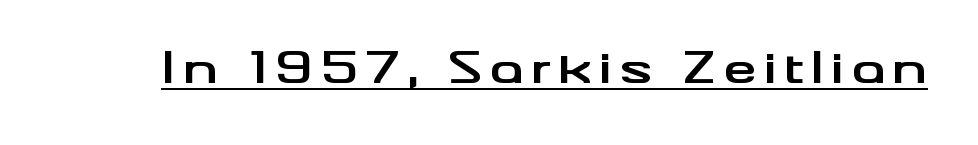
This is heavy type, rendered in bold. You could not count columns in this text — the font is proportionally spaced. Tall strokes in this sample are plumb rather than angled. The text was rendered using a sans face with plain stroke endings. These characters rest on top of a visible drawn line.
